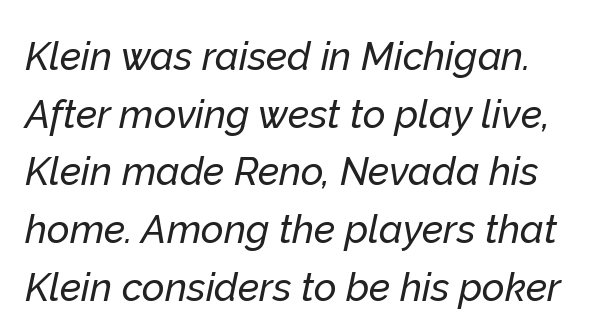
Q: Is the text italic (slanted)? A: Yes, it leans right by about 12 degrees.
Q: Is the text underlined? A: No.
Q: Is the spacing between letters normal or unusually wide? A: Normal.
Q: Is the spacing between lines tight, normal or loose? A: Normal.
Q: Width (condensed, normal, or wide)? A: Normal.
Q: Stroke contrast? A: Low.
Q: x-height? A: Medium.
Q: Monospaced? A: No.
